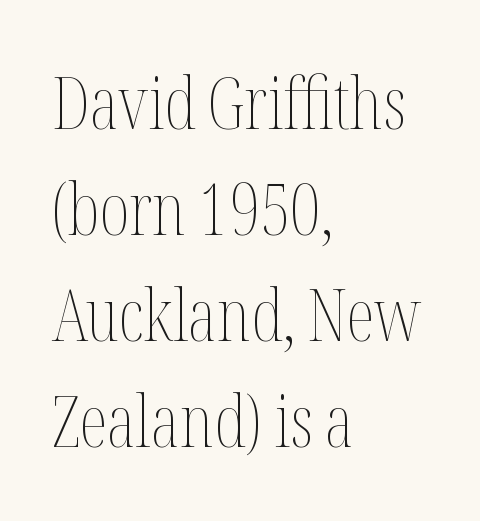
The image shows 72 px thin, condensed type, upright; set left-aligned, normal line spacing (1.47x), normal letter spacing, not underlined; medium stroke contrast and a medium x-height.
